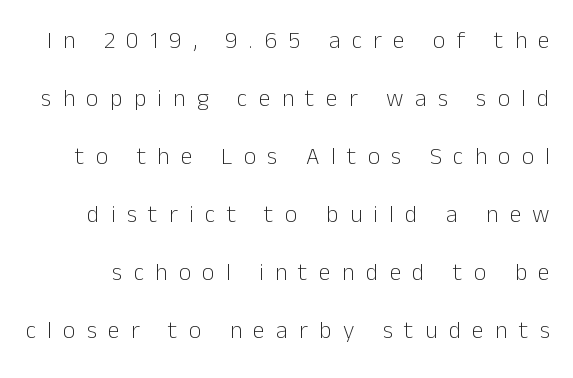
Q: Is the text bold? A: No.
Q: Is the text italic (slanted)? A: No, it is upright.
Q: Is the text underlined? A: No.
Q: Is the spacing between letters normal or unusually wide? A: Unusually wide.
Q: Is the spacing between lines tight, normal or loose? A: Loose.
